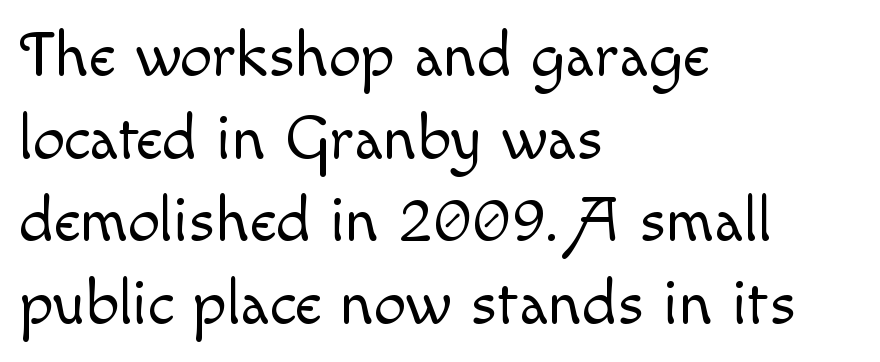
A typesetter would call this zero additional tracking. The lettering stays uniformly vertical, giving the passage a roman look. Note the varied advance widths — an 'i' is clearly narrower than an 'm'. Vertically, the passage feels balanced, rows spaced as you'd expect. If you drew a ruler down the left edge, every line would touch it. The letters look calm and open, with moderate or lighter stems.
